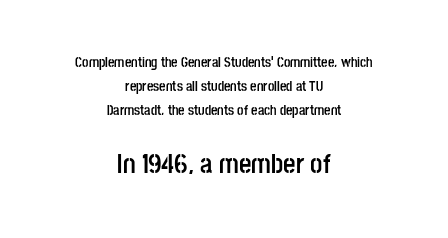
The image shows 27 px bold type, upright; set centered, normal line spacing (1.7x), normal letter spacing, not underlined; the second (bottom) block is 1.93x larger.
